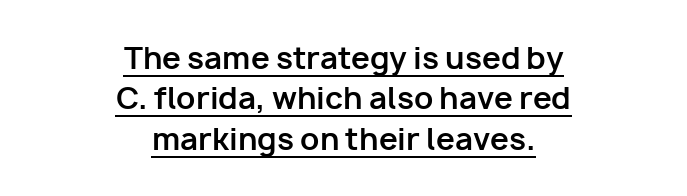
The image shows 30 px bold sans-serif type, upright; set centered, normal line spacing (1.35x), normal letter spacing, underlined; low stroke contrast and a medium x-height.
